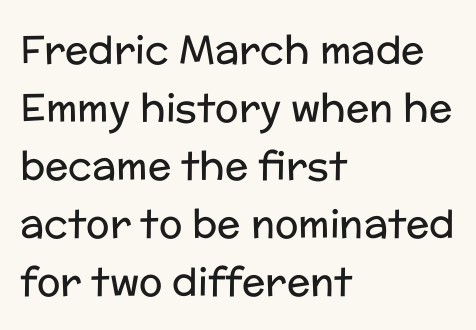
Q: Is the text bold? A: No.
Q: Is the text italic (slanted)? A: No, it is upright.
Q: Is the typeface a serif or a sans-serif typeface? A: Sans-serif.
Q: Is the text underlined? A: No.
Q: How is the paragraph aligned? A: Left-aligned.
Q: Is the spacing between letters normal or unusually wide? A: Normal.
Q: Is the spacing between lines tight, normal or loose? A: Normal.
Q: Width (condensed, normal, or wide)? A: Normal.
Q: Stroke contrast? A: Low.
Q: x-height? A: Medium.
Q: Monospaced? A: No.
